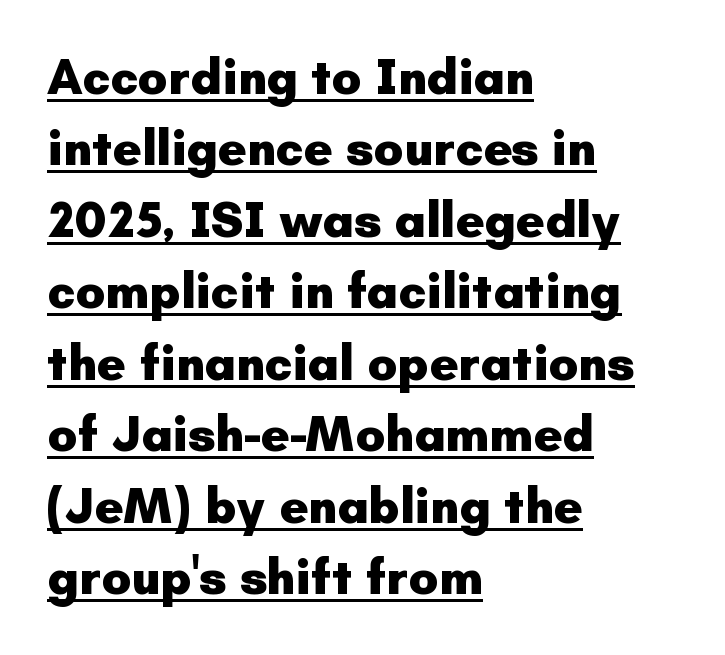
{"serif": "no", "italic": "no", "bold": "yes", "weight": "heavy", "width": "normal", "stroke_contrast": "low", "x_height": "small", "monospaced": "no", "underline": "yes", "align": "left", "line_spacing": "normal", "line_spacing_ratio": 1.43, "letter_spacing": "normal", "letter_spacing_em": 0.0, "glyph_px": 50}
